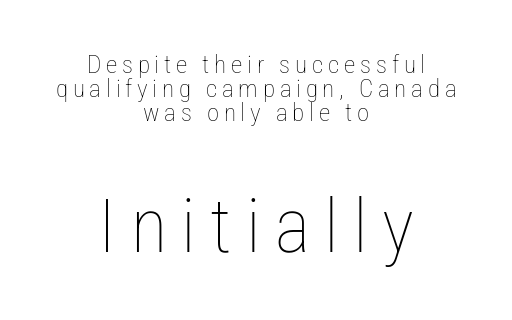
Regarding leading, the lines here are crowded together. Larger block? The one below; the one above is distinctly smaller. The axis of the letterforms is exactly vertical. Neither beginnings nor endings align; midpoints do.
